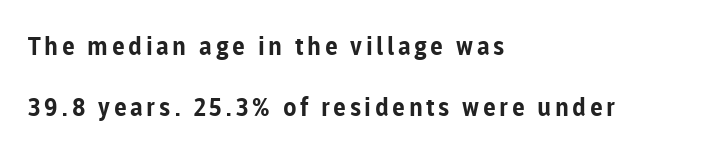
The image shows 25 px bold type, upright; set left-aligned, loose line spacing (2.45x), not underlined.
